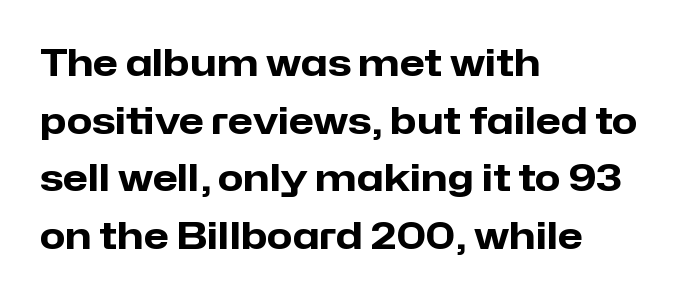
The image shows 37 px heavy sans-serif type, upright; set left-aligned, normal line spacing (1.56x), normal letter spacing, not underlined; low stroke contrast and a medium x-height.
